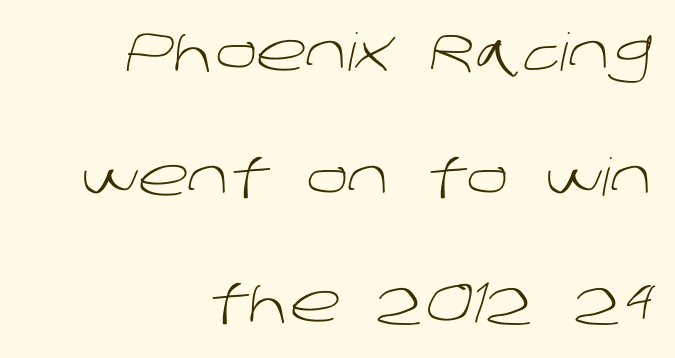
The image shows 52 px light sans-serif type; set right-aligned, loose line spacing (2.41x), normal letter spacing, not underlined; low stroke contrast and a large x-height.
